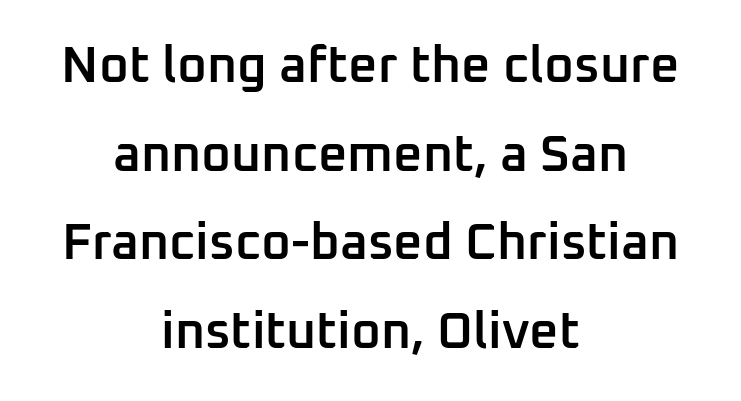
The image shows 51 px semibold sans-serif type, upright; set centered, line spacing 1.74x, normal letter spacing, not underlined; low stroke contrast and a medium x-height.
